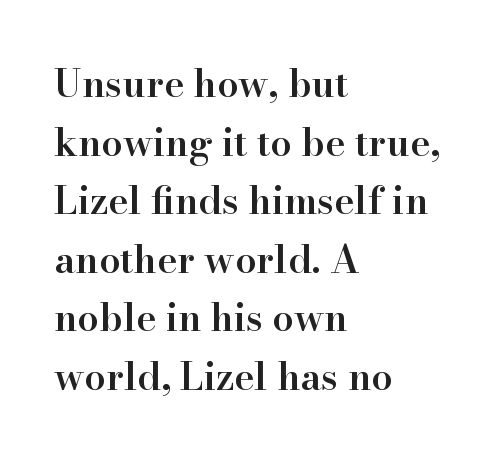
Are there feet on the stems? There are — it's a serif. Is this a fixed-width face? No — the glyphs have proportional, varying widths. The lettering stays uniformly vertical, giving the passage a roman look. Slightly chunky letters — semibold, I'd say, not full bold.
